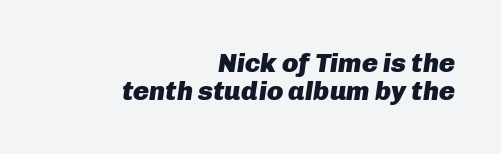
Q: Is the text bold? A: Yes.
Q: Is the text italic (slanted)? A: Yes, it leans right by about 8 degrees.
Q: Is the text underlined? A: No.
Q: How is the paragraph aligned? A: Right-aligned.
Q: Is the spacing between letters normal or unusually wide? A: Normal.
Q: Is the spacing between lines tight, normal or loose? A: Tight.
